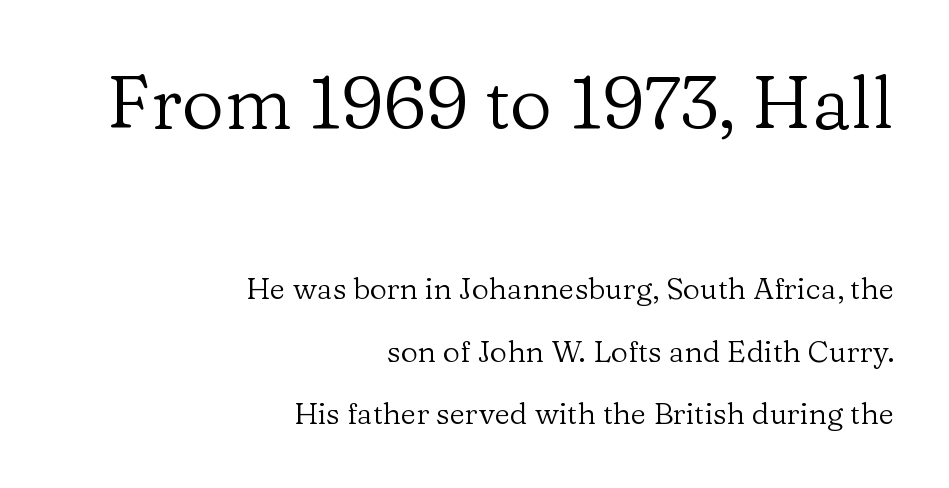
{"serif": "yes", "italic": "no", "bold": "no", "weight": "regular", "width": "normal", "stroke_contrast": "low", "x_height": "medium", "monospaced": "no", "underline": "no", "align": "right", "line_spacing": "loose", "line_spacing_ratio": 2.09, "letter_spacing": "normal", "letter_spacing_em": 0.0, "larger_block": "first", "size_ratio": 2.47, "glyph_px": 74}
